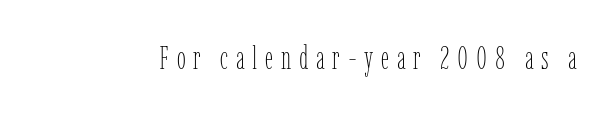
{"italic": "no", "bold": "no", "weight": "thin", "width": "condensed", "stroke_contrast": "low", "x_height": "medium", "monospaced": "no", "underline": "no", "letter_spacing": "wide", "letter_spacing_em": 0.24, "glyph_px": 32}
